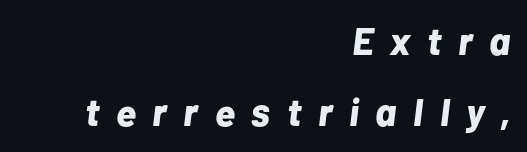
Yep, that's italic — everything's leaning. This sample has the flowing, uneven cadence of proportional lettering. Underlining? Definitely not there. Words appear elongated and porous because spacing is wide. Short and long lines alike share a common ending point at right. Does the weight exceed regular? Yes, all the way to bold.
